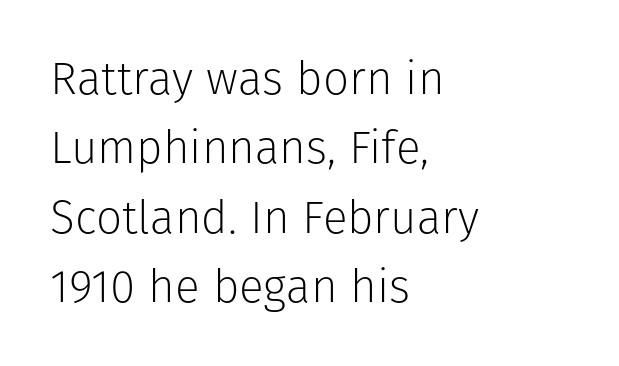
Q: Is the text bold? A: No.
Q: Is the text italic (slanted)? A: No, it is upright.
Q: Is the typeface a serif or a sans-serif typeface? A: Sans-serif.
Q: Is the text underlined? A: No.
Q: How is the paragraph aligned? A: Left-aligned.
Q: Is the spacing between letters normal or unusually wide? A: Normal.
Q: Is the spacing between lines tight, normal or loose? A: Normal.
Q: Width (condensed, normal, or wide)? A: Normal.
Q: Stroke contrast? A: Low.
Q: x-height? A: Medium.
Q: Monospaced? A: No.
